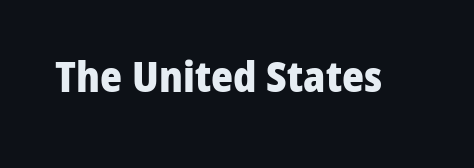
In terms of letterform style, serifs are entirely absent. Is this a fixed-width face? No — the glyphs have proportional, varying widths. Every letter is thick-stroked: bold, no question. The glyphs are unaccompanied by any horizontal stroke below them. The axis of the letterforms is exactly vertical. Students, note that the glyphs here touch the page at normal intervals.
